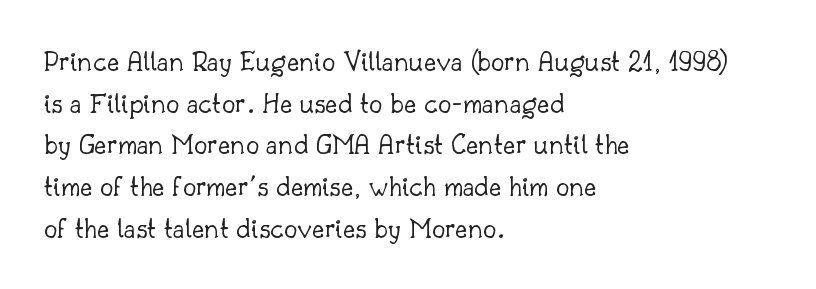
The font's upright variant was chosen for this text. How are the letters spaced? Ordinarily, with no added tracking. Teacher's note: observe the even left margin — that is flush-left alignment. The rendering uses a moderate line-height, typical for paragraphs. Letters have the restrained weight of plain body copy at most.
